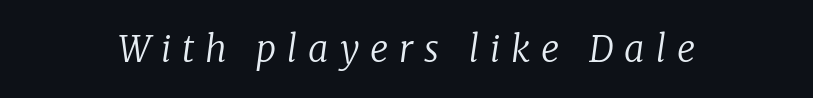
The image shows 36 px regular-weight serif type, italic (leaning right); set unusually wide letter spacing (+0.3 em), not underlined; low stroke contrast and a medium x-height.
